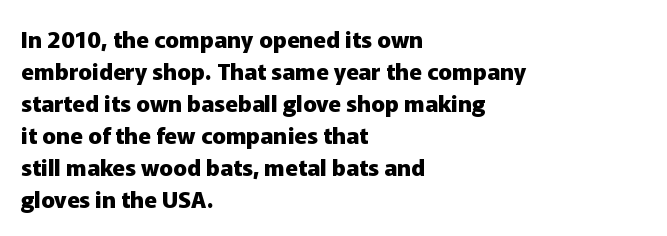
Q: Is the text bold? A: Yes.
Q: Is the text italic (slanted)? A: No, it is upright.
Q: Is the text underlined? A: No.
Q: How is the paragraph aligned? A: Left-aligned.
Q: Is the spacing between letters normal or unusually wide? A: Normal.
Q: Is the spacing between lines tight, normal or loose? A: Normal.
